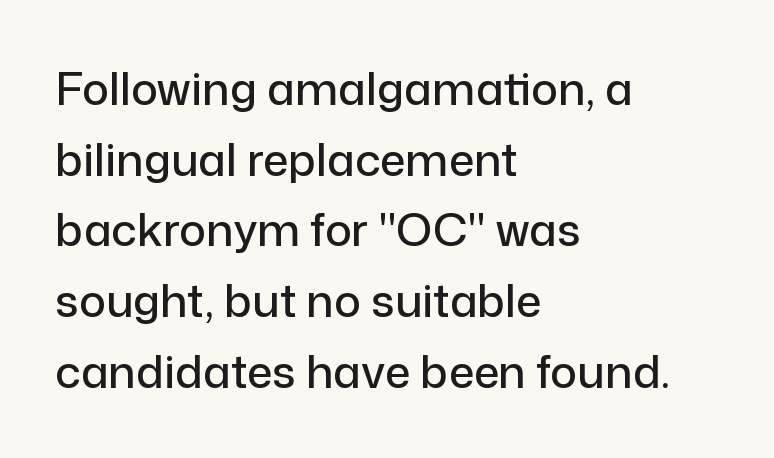
Q: Is the text italic (slanted)? A: No, it is upright.
Q: Is the typeface a serif or a sans-serif typeface? A: Sans-serif.
Q: Is the text underlined? A: No.
Q: How is the paragraph aligned? A: Left-aligned.
Q: Is the spacing between letters normal or unusually wide? A: Normal.
Q: Is the spacing between lines tight, normal or loose? A: Normal.
Q: Width (condensed, normal, or wide)? A: Normal.
Q: Stroke contrast? A: Low.
Q: x-height? A: Medium.
Q: Monospaced? A: No.
